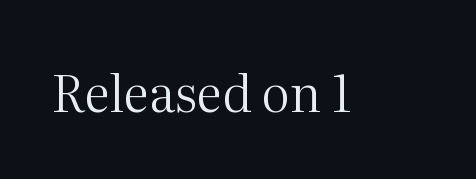
The image shows 51 px regular-weight serif type, upright; set normal letter spacing, not underlined; medium stroke contrast and a medium x-height.
